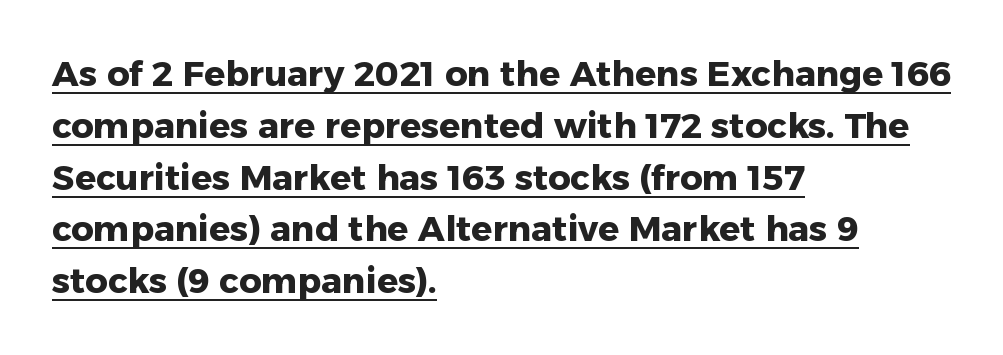
Q: Is the text bold? A: Yes.
Q: Is the text italic (slanted)? A: No, it is upright.
Q: Is the typeface a serif or a sans-serif typeface? A: Sans-serif.
Q: Is the text underlined? A: Yes.
Q: How is the paragraph aligned? A: Left-aligned.
Q: Is the spacing between letters normal or unusually wide? A: Normal.
Q: Is the spacing between lines tight, normal or loose? A: Normal.
Q: Width (condensed, normal, or wide)? A: Normal.
Q: Stroke contrast? A: Low.
Q: x-height? A: Medium.
Q: Monospaced? A: No.
